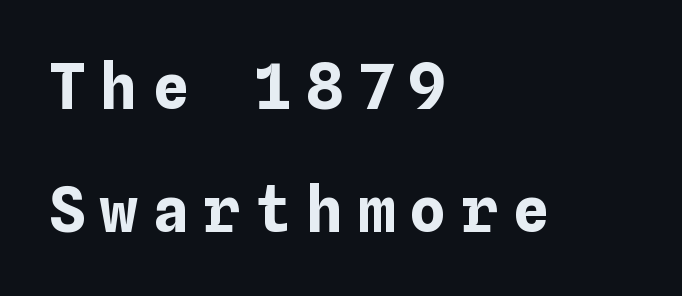
Q: Is the text bold? A: Yes.
Q: Is the text italic (slanted)? A: No, it is upright.
Q: Is the text underlined? A: No.
Q: How is the paragraph aligned? A: Left-aligned.
Q: Is the spacing between letters normal or unusually wide? A: Unusually wide.
Q: Is the spacing between lines tight, normal or loose? A: Loose.
Q: Width (condensed, normal, or wide)? A: Normal.
Q: Stroke contrast? A: Low.
Q: x-height? A: Medium.
